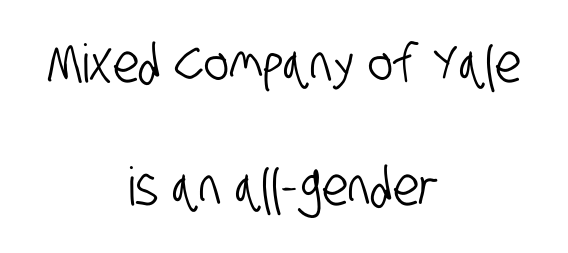
Which margin do the lines hug? Neither — every line sits in the middle. The designer dialed line spacing up above the default. Observe the absence of serifs on each vertical stroke in this sample. You could not count columns in this text — the font is proportionally spaced.
